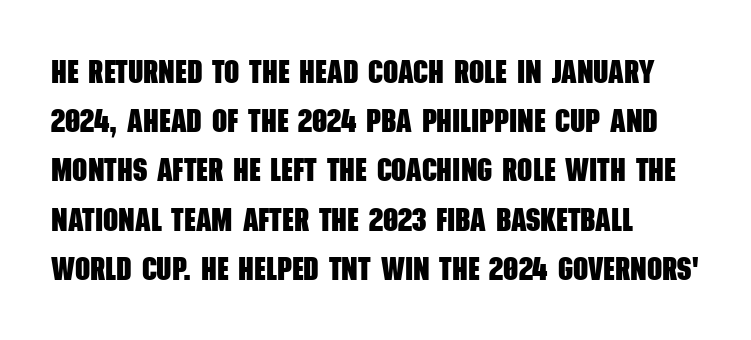
{"serif": "no", "bold": "yes", "weight": "heavy", "width": "condensed", "stroke_contrast": "low", "x_height": "large", "monospaced": "no", "underline": "no", "align": "left", "line_spacing": "normal", "line_spacing_ratio": 1.49, "letter_spacing": "normal", "letter_spacing_em": 0.0, "glyph_px": 33}
